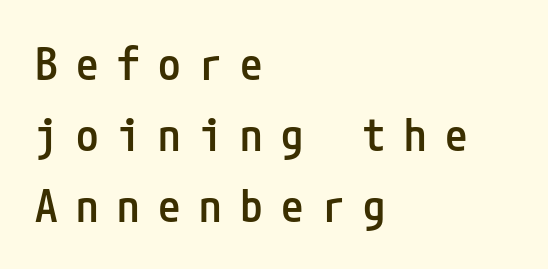
{"serif": "no", "italic": "no", "bold": "semi", "weight": "semibold", "width": "condensed", "stroke_contrast": "low", "x_height": "medium", "underline": "no", "align": "left", "line_spacing": "normal", "line_spacing_ratio": 1.58, "letter_spacing": "wide", "letter_spacing_em": 0.41, "glyph_px": 45}
